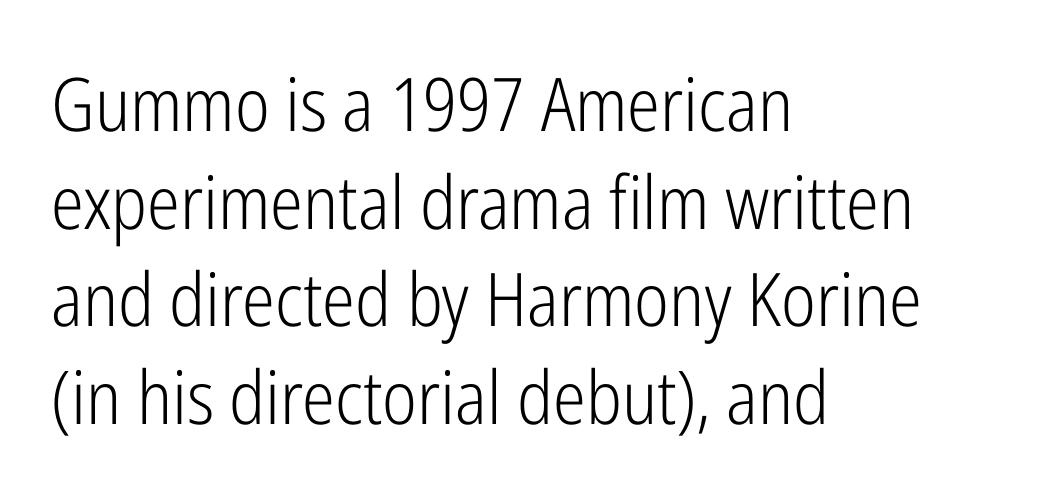
Q: Is the text bold? A: No.
Q: Is the text italic (slanted)? A: No, it is upright.
Q: Is the typeface a serif or a sans-serif typeface? A: Sans-serif.
Q: Is the text underlined? A: No.
Q: How is the paragraph aligned? A: Left-aligned.
Q: Is the spacing between letters normal or unusually wide? A: Normal.
Q: Is the spacing between lines tight, normal or loose? A: Normal.
Q: Width (condensed, normal, or wide)? A: Condensed.
Q: Stroke contrast? A: Low.
Q: x-height? A: Medium.
Q: Monospaced? A: No.
